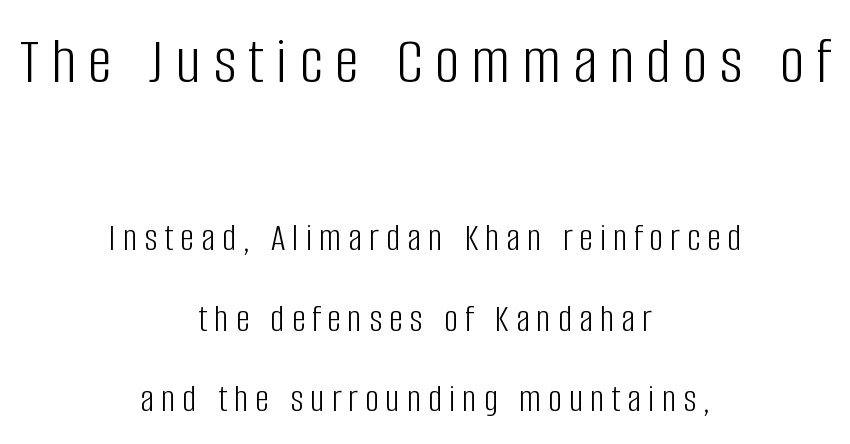
This is the regular roman posture of the typeface. Unbolded letterforms with no extra heft. Observe the absence of serifs on each vertical stroke in this sample. If you measured baseline to baseline, you'd find a long distance. Character size in the leading block exceeds that of the trailing block. Rule under the text: the space is simply empty.
